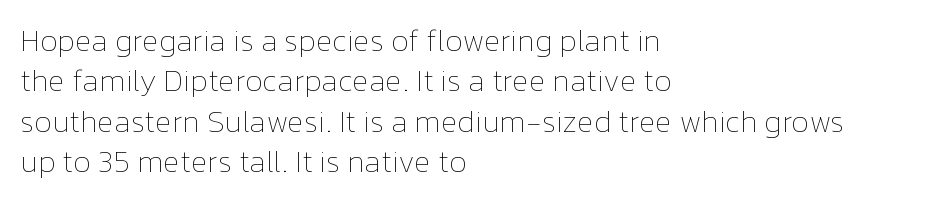
Q: Is the text bold? A: No.
Q: Is the text italic (slanted)? A: No, it is upright.
Q: Is the text underlined? A: No.
Q: How is the paragraph aligned? A: Left-aligned.
Q: Is the spacing between letters normal or unusually wide? A: Normal.
Q: Is the spacing between lines tight, normal or loose? A: Normal.
Q: Width (condensed, normal, or wide)? A: Normal.
Q: Stroke contrast? A: Low.
Q: x-height? A: Medium.
Q: Monospaced? A: No.
